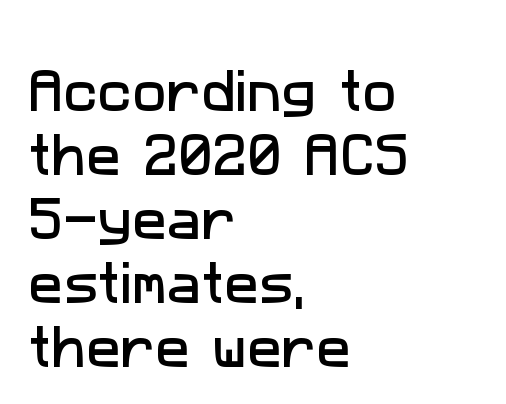
Q: Is the typeface a serif or a sans-serif typeface? A: Sans-serif.
Q: Is the text underlined? A: No.
Q: How is the paragraph aligned? A: Left-aligned.
Q: Is the spacing between letters normal or unusually wide? A: Normal.
Q: Is the spacing between lines tight, normal or loose? A: Normal.
Q: Width (condensed, normal, or wide)? A: Normal.
Q: Stroke contrast? A: Low.
Q: x-height? A: Medium.
Q: Monospaced? A: No.
